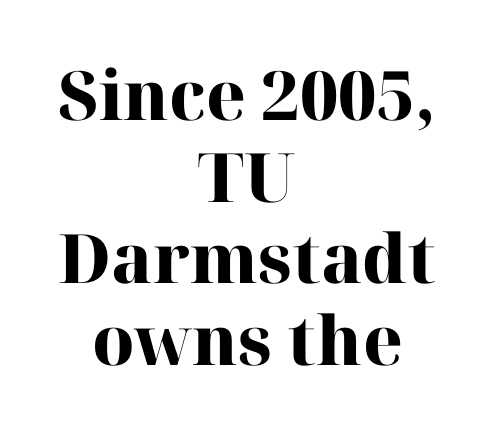
Compared with an ordinary text face, these strokes are far heavier — a full bold. Every character sits straight up, as roman type does. Clear beneath every line of the passage. Observe the ordinary spacing: letters are neighbours, not strangers.
